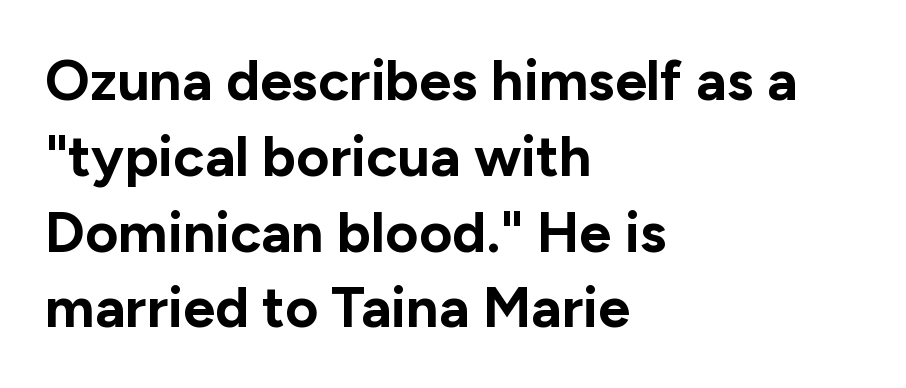
The image shows 57 px bold sans-serif type, upright; set left-aligned, normal line spacing (1.33x), normal letter spacing, not underlined; low stroke contrast and a medium x-height.
